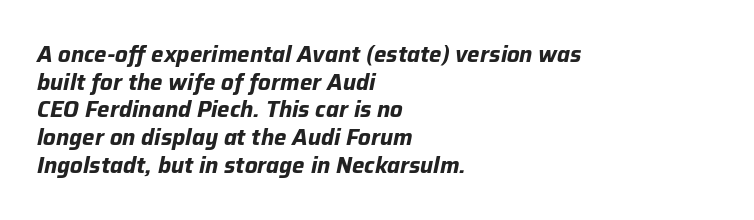
Q: Is the text bold? A: Yes.
Q: Is the text italic (slanted)? A: Yes, it leans right by about 12 degrees.
Q: Is the text underlined? A: No.
Q: How is the paragraph aligned? A: Left-aligned.
Q: Is the spacing between letters normal or unusually wide? A: Normal.
Q: Is the spacing between lines tight, normal or loose? A: Normal.
